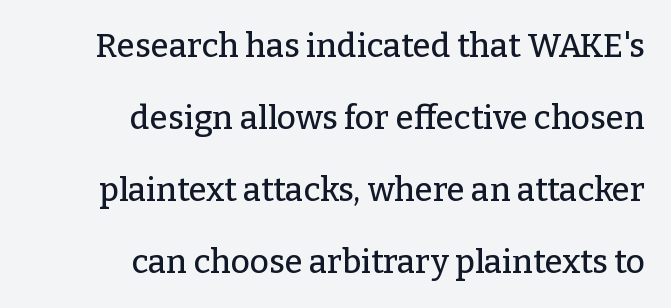
Descenders are the only things crossing below the line. Typeset ragged left — the right edge is the straight one. Note the varied advance widths — an 'i' is clearly narrower than an 'm'. No extra tracking has been applied to these lines.
